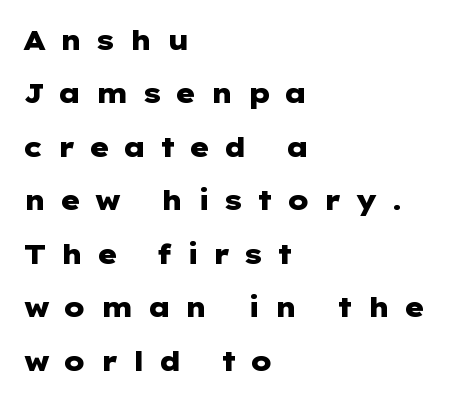
Q: Is the text bold? A: Yes.
Q: Is the text italic (slanted)? A: No, it is upright.
Q: Is the text underlined? A: No.
Q: How is the paragraph aligned? A: Left-aligned.
Q: Is the spacing between letters normal or unusually wide? A: Unusually wide.
Q: Is the spacing between lines tight, normal or loose? A: Loose.
